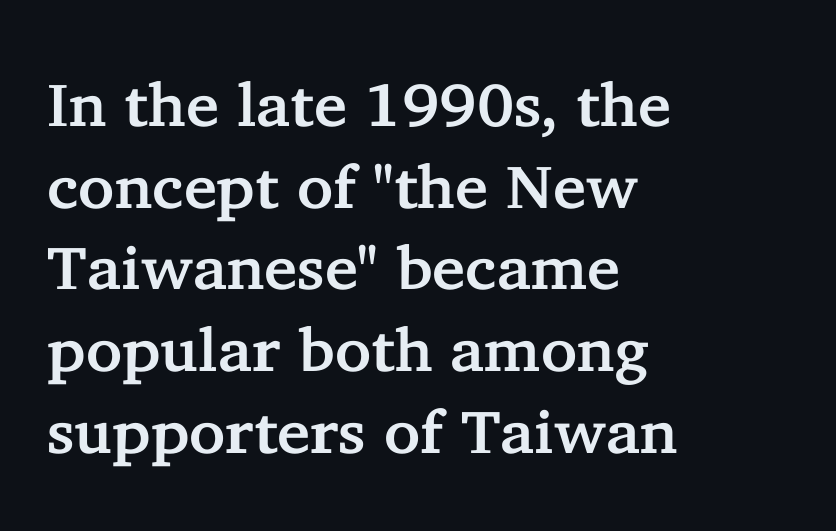
Looks like regular typesetting: each glyph gets only the width it needs. Posture: vertical. These lines keep a tight, regular rhythm from letter to letter. The text block is weighted toward the left margin, trailing off unevenly rightward. The space beneath each line is pristine and unruled. One glance says typical: line gaps are just what's usual.
